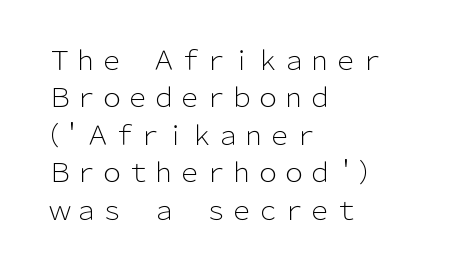
The image shows 26 px text type, upright; set left-aligned, normal line spacing (1.44x), normal letter spacing, not underlined.
